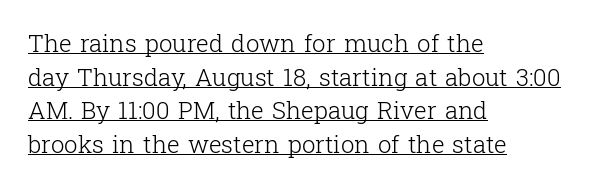
Q: Is the text bold? A: No.
Q: Is the text italic (slanted)? A: No, it is upright.
Q: Is the text underlined? A: Yes.
Q: How is the paragraph aligned? A: Left-aligned.
Q: Is the spacing between letters normal or unusually wide? A: Normal.
Q: Is the spacing between lines tight, normal or loose? A: Normal.
